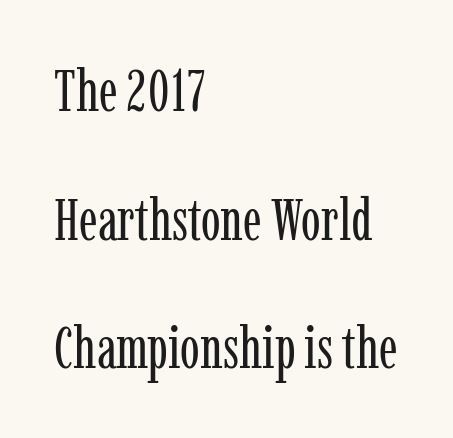
{"serif": "yes", "italic": "no", "bold": "no", "weight": "regular", "width": "condensed", "stroke_contrast": "low", "x_height": "medium", "monospaced": "no", "underline": "no", "align": "left", "line_spacing": "loose", "line_spacing_ratio": 2.18, "letter_spacing": "normal", "letter_spacing_em": 0.0, "glyph_px": 59}
